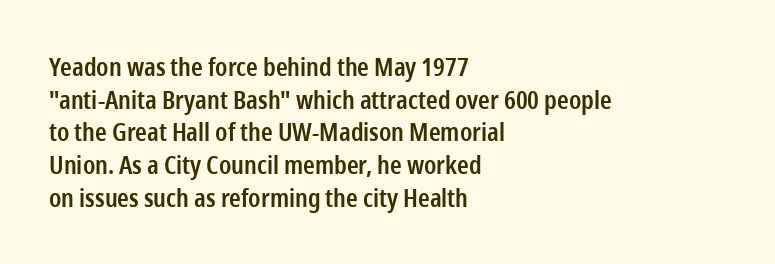
{"italic": "no", "bold": "semi", "underline": "no", "align": "left", "line_spacing": "normal", "line_spacing_ratio": 1.31, "letter_spacing": "normal", "letter_spacing_em": 0.0, "glyph_px": 25}
